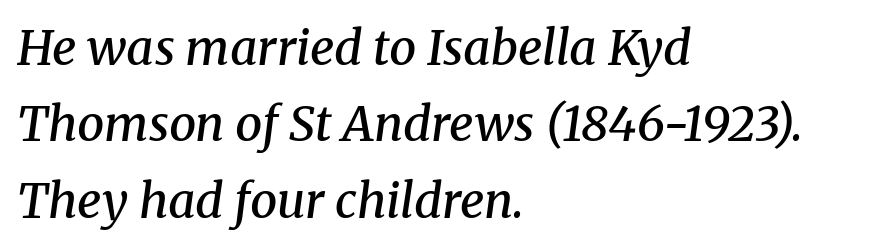
The image shows 48 px semibold serif type, italic (leaning right); set left-aligned, normal line spacing (1.59x), normal letter spacing, not underlined; medium stroke contrast and a medium x-height.
